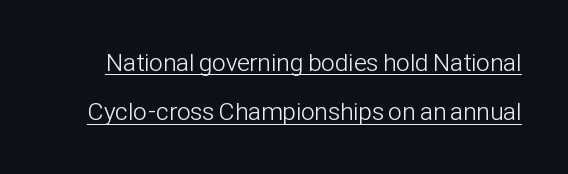
The image shows 25 px text type, upright; set loose line spacing (1.98x), normal letter spacing, underlined.
